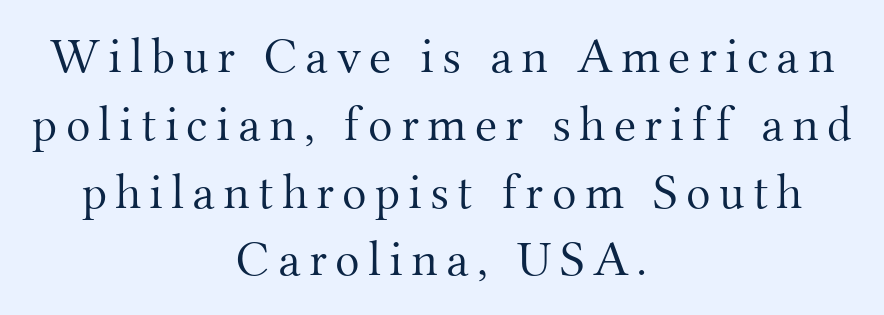
You could not count columns in this text — the font is proportionally spaced. No letter is thick-stroked: the sample isn't bold. A student would call this center alignment; a typographer would say set centered. How would I describe the line gaps? Plain and ordinary.
